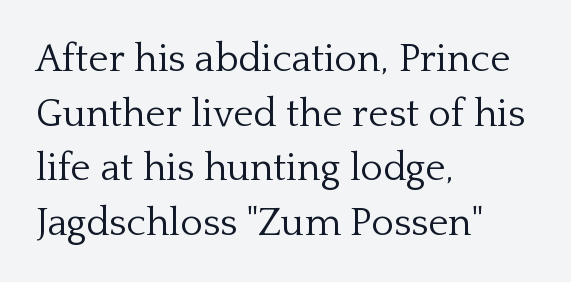
{"serif": "yes", "italic": "no", "bold": "no", "weight": "light", "width": "normal", "stroke_contrast": "low", "x_height": "medium", "monospaced": "no", "underline": "no", "align": "left", "line_spacing": "normal", "line_spacing_ratio": 1.4, "letter_spacing": "normal", "letter_spacing_em": 0.0, "glyph_px": 39}
